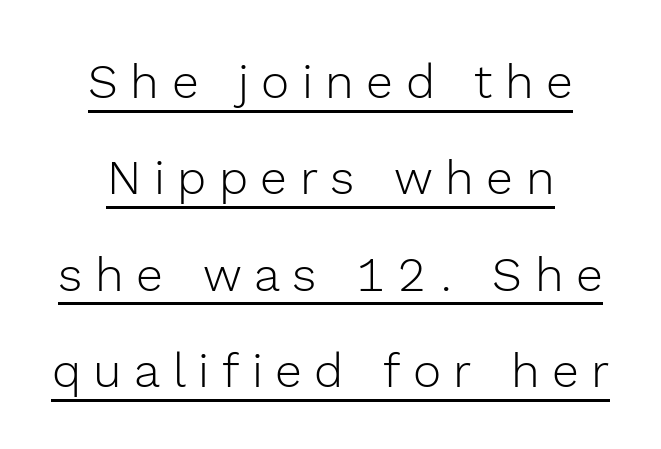
{"serif": "no", "italic": "no", "bold": "no", "weight": "light", "width": "normal", "x_height": "medium", "monospaced": "no", "underline": "yes", "align": "center", "line_spacing": "loose", "line_spacing_ratio": 2.01, "letter_spacing": "wide", "letter_spacing_em": 0.26, "glyph_px": 48}
